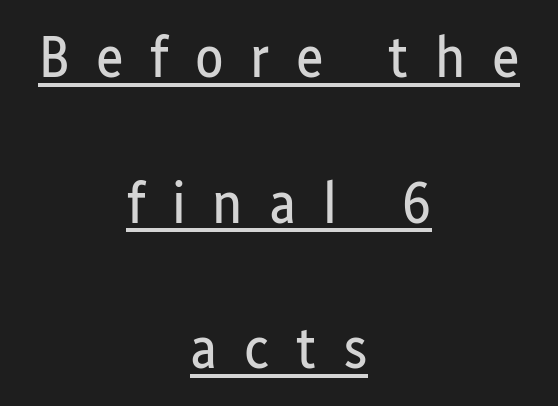
Q: Is the text bold? A: No.
Q: Is the text italic (slanted)? A: No, it is upright.
Q: Is the typeface a serif or a sans-serif typeface? A: Sans-serif.
Q: Is the text underlined? A: Yes.
Q: How is the paragraph aligned? A: Centered.
Q: Is the spacing between letters normal or unusually wide? A: Unusually wide.
Q: Is the spacing between lines tight, normal or loose? A: Loose.
Q: Width (condensed, normal, or wide)? A: Condensed.
Q: Stroke contrast? A: Low.
Q: x-height? A: Medium.
Q: Monospaced? A: No.
